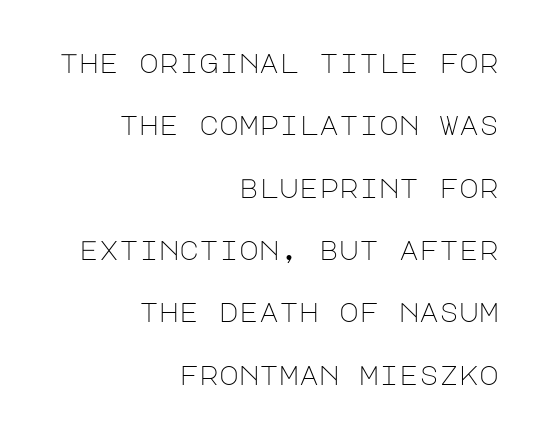
This is not heavy type; no bold has been used. The setting favours the right margin, as signatures and pull-quotes sometimes do. The space beneath each line is pristine and unruled. If you measured baseline to baseline, you'd find a long distance. Each word holds together tightly as a unit, with standard inter-letter gaps.
